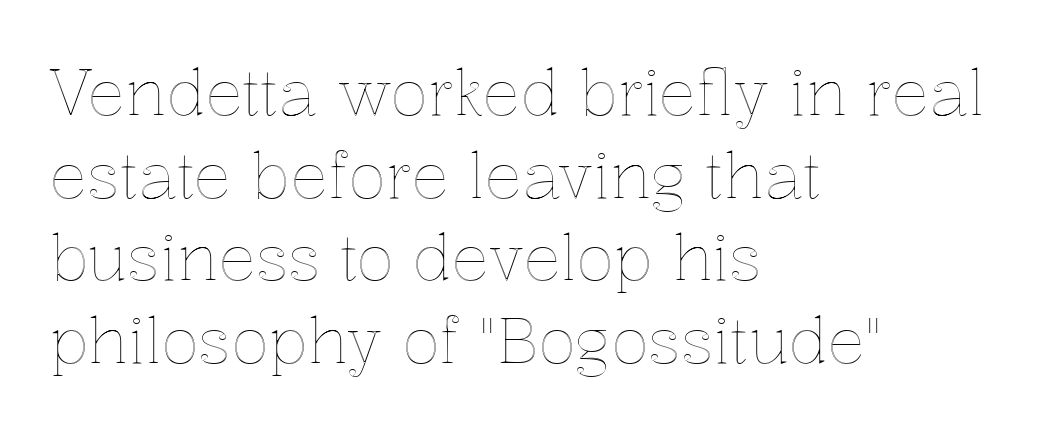
Q: Is the text italic (slanted)? A: No, it is upright.
Q: Is the text underlined? A: No.
Q: How is the paragraph aligned? A: Left-aligned.
Q: Is the spacing between letters normal or unusually wide? A: Normal.
Q: Is the spacing between lines tight, normal or loose? A: Normal.
Q: Width (condensed, normal, or wide)? A: Normal.
Q: x-height? A: Medium.
Q: Monospaced? A: No.
